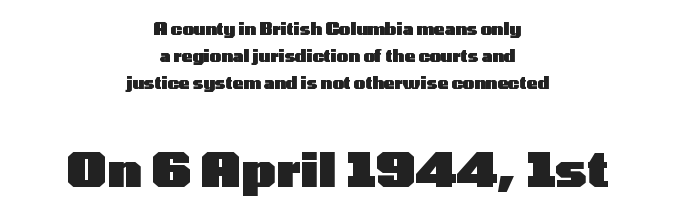
{"serif": "no", "italic": "no", "bold": "yes", "weight": "heavy", "width": "wide", "stroke_contrast": "low", "x_height": "medium", "monospaced": "no", "underline": "no", "align": "center", "line_spacing": "normal", "line_spacing_ratio": 1.7, "letter_spacing": "normal", "letter_spacing_em": 0.0, "larger_block": "second", "size_ratio": 3.0, "glyph_px": 48}
